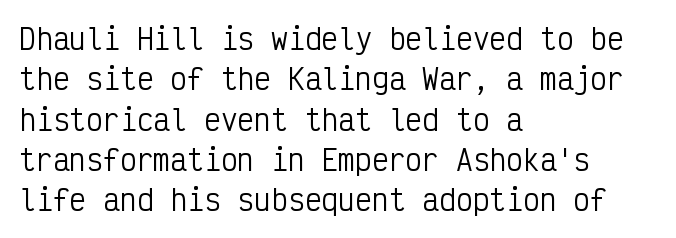
The image shows 28 px regular-weight, condensed sans-serif type, upright, monospaced; set left-aligned, normal line spacing (1.44x), normal letter spacing, not underlined; low stroke contrast and a medium x-height.
